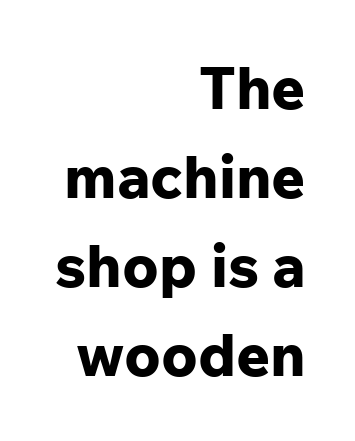
Nobody drew a line under any word here. The tracking reads as untouched default to a designer's eye. Honestly, the row spacing looks completely unremarkable. Proportional: the letters do not fall into vertical columns. Horizontally, the lines are justified to the trailing edge only. Is the type bold? Yes — the strokes are clearly thick and heavy.
